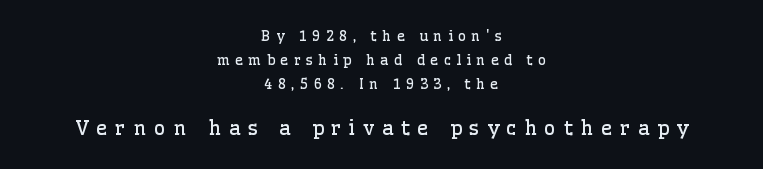
The image shows 20 px text type, upright; set centered, line spacing 1.72x, unusually wide letter spacing (+0.38 em), not underlined; the second (bottom) block is 1.43x larger.
